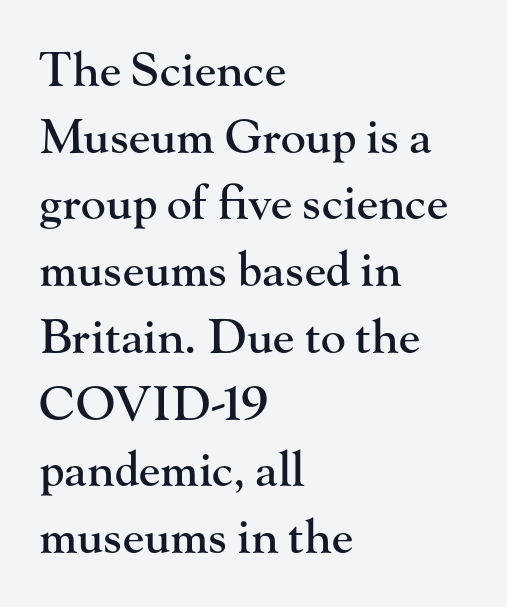
Q: Is the text italic (slanted)? A: No, it is upright.
Q: Is the typeface a serif or a sans-serif typeface? A: Serif.
Q: Is the text underlined? A: No.
Q: How is the paragraph aligned? A: Left-aligned.
Q: Is the spacing between letters normal or unusually wide? A: Normal.
Q: Is the spacing between lines tight, normal or loose? A: Normal.
Q: Width (condensed, normal, or wide)? A: Normal.
Q: Stroke contrast? A: High.
Q: x-height? A: Small.
Q: Monospaced? A: No.
